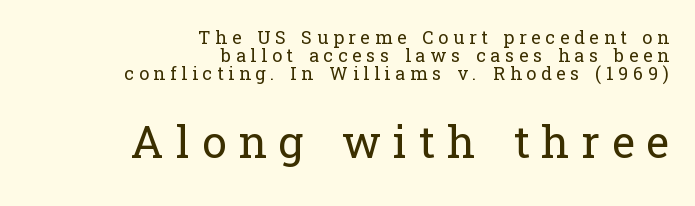
Q: Is the text bold? A: No.
Q: Is the text italic (slanted)? A: No, it is upright.
Q: Is the typeface a serif or a sans-serif typeface? A: Serif.
Q: Is the text underlined? A: No.
Q: How is the paragraph aligned? A: Right-aligned.
Q: Is the spacing between letters normal or unusually wide? A: Unusually wide.
Q: Is the spacing between lines tight, normal or loose? A: Tight.
Q: Which block of text is set in a larger size, the first (top) or the second (bottom)? A: The second (bottom) one.
Q: Width (condensed, normal, or wide)? A: Normal.
Q: Stroke contrast? A: Low.
Q: x-height? A: Medium.
Q: Monospaced? A: No.
